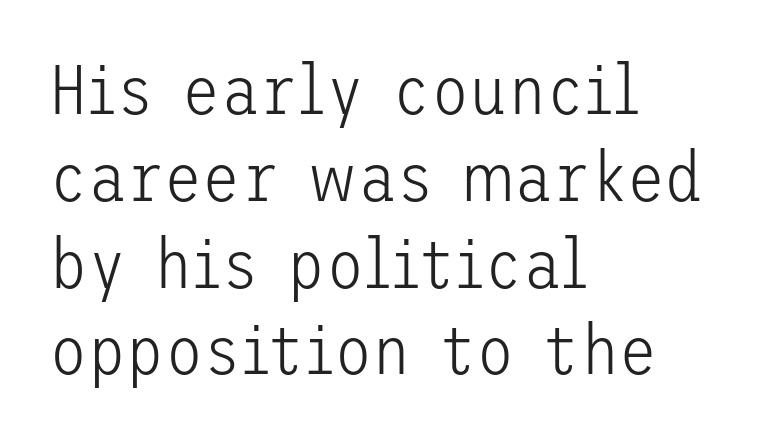
Inter-character spacing is left at the font's built-in metrics. Look at the bottom of the vertical strokes: they stop flat, with no serifs. Posture: straight, roman, zero tilt. The characters are drawn with everyday or finer stroke widths.
